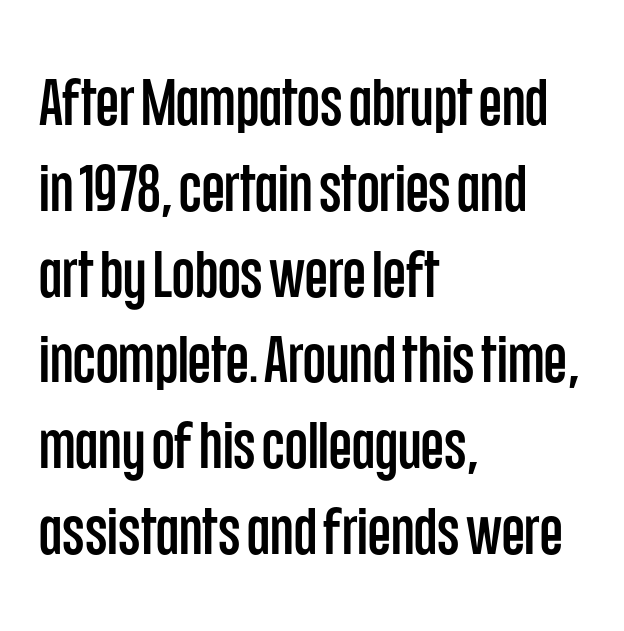
The image shows 66 px condensed sans-serif type, upright; set left-aligned, normal line spacing (1.3x), normal letter spacing, not underlined; low stroke contrast and a large x-height.
